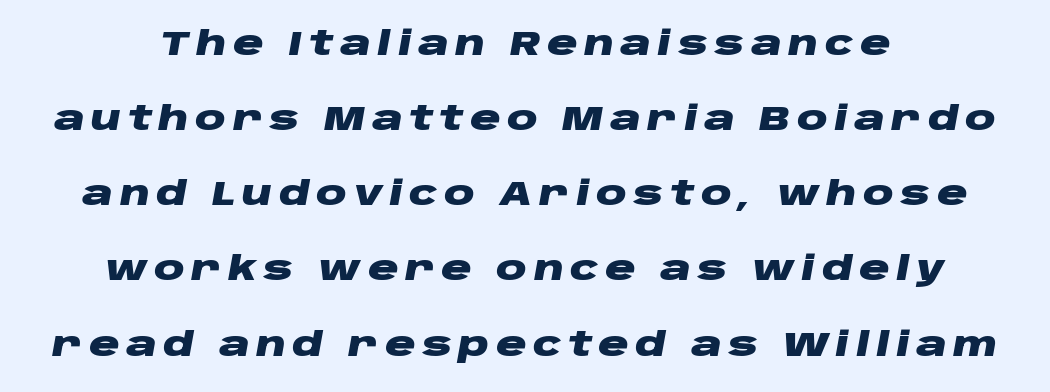
Q: Is the text bold? A: Yes.
Q: Is the text italic (slanted)? A: Yes, it leans right by about 10 degrees.
Q: Is the text underlined? A: No.
Q: How is the paragraph aligned? A: Centered.
Q: Is the spacing between lines tight, normal or loose? A: Loose.
Q: Width (condensed, normal, or wide)? A: Wide.
Q: Stroke contrast? A: Low.
Q: x-height? A: Large.
Q: Monospaced? A: No.
